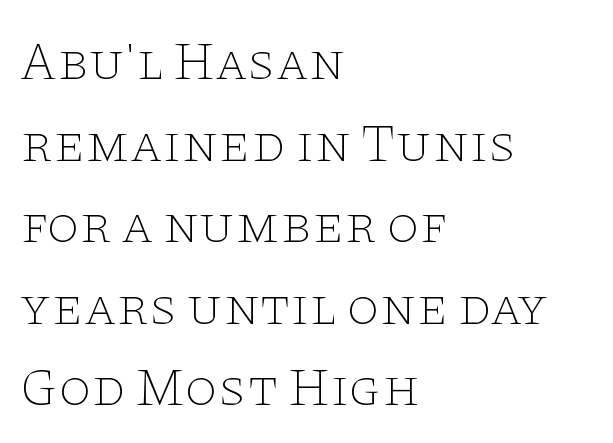
Designer's note — italics off, roman on. The letters carry serifs — small finishing strokes at the ends of their stems. Typeset ragged right — the left edge is the straight one. Leading: standard. You could not count columns in this text — the font is proportionally spaced. Ink coverage per letter is moderate at most.
